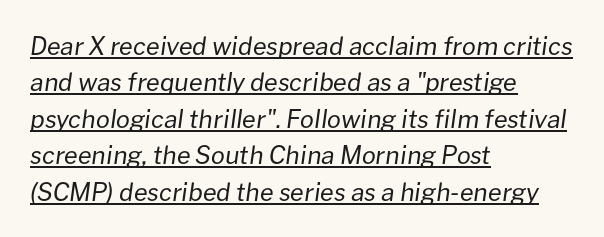
Q: Is the text bold? A: No.
Q: Is the text italic (slanted)? A: Yes, it leans right by about 8 degrees.
Q: Is the text underlined? A: Yes.
Q: How is the paragraph aligned? A: Left-aligned.
Q: Is the spacing between letters normal or unusually wide? A: Normal.
Q: Is the spacing between lines tight, normal or loose? A: Normal.
